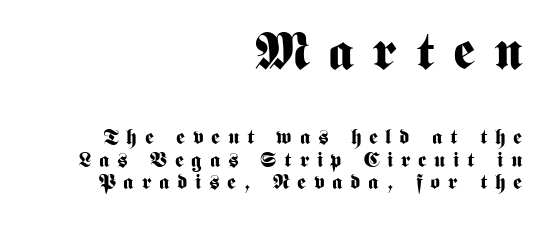
The image shows 52 px bold, condensed sans-serif type, upright; set right-aligned, tight line spacing (1.07x), unusually wide letter spacing (+0.37 em), not underlined; the first (top) block is 2.48x larger; medium stroke contrast and a medium x-height.
